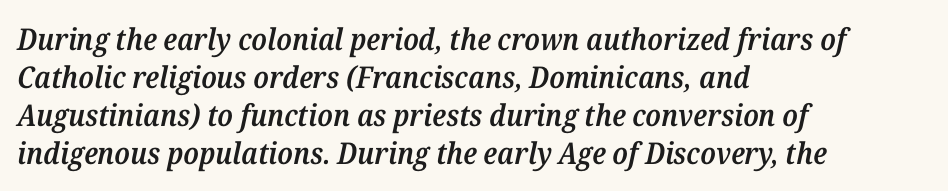
The image shows 30 px semibold serif type, italic (leaning right); set left-aligned, normal line spacing (1.27x), normal letter spacing, not underlined; medium stroke contrast and a medium x-height.
